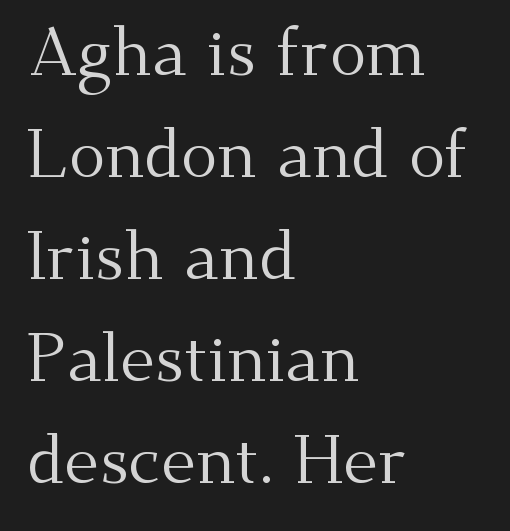
{"serif": "yes", "italic": "no", "bold": "no", "weight": "regular", "width": "normal", "stroke_contrast": "medium", "x_height": "small", "monospaced": "no", "underline": "no", "align": "left", "line_spacing": "normal", "line_spacing_ratio": 1.5, "letter_spacing": "normal", "letter_spacing_em": 0.0, "glyph_px": 68}
